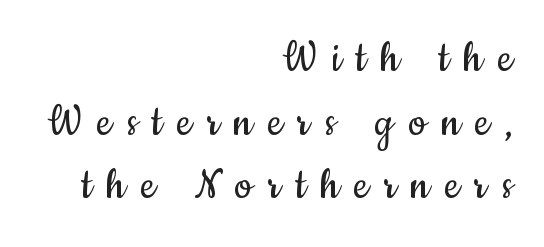
Q: Is the text bold? A: No.
Q: Is the text italic (slanted)? A: Yes.
Q: Is the typeface a serif or a sans-serif typeface? A: Sans-serif.
Q: Is the text underlined? A: No.
Q: How is the paragraph aligned? A: Right-aligned.
Q: Is the spacing between letters normal or unusually wide? A: Unusually wide.
Q: Is the spacing between lines tight, normal or loose? A: Normal.
Q: Width (condensed, normal, or wide)? A: Condensed.
Q: Stroke contrast? A: Low.
Q: x-height? A: Small.
Q: Monospaced? A: No.
